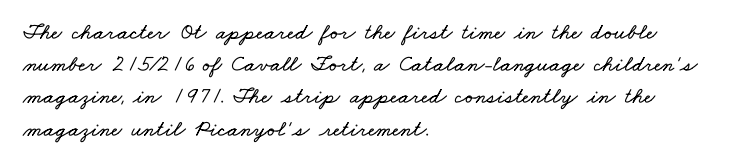
In terms of letterspacing, this is plain default setting. Unmarked baselines from the first word to the last. Every row of glyphs begins at an identical x-position on the left. A normal amount of white space separates one row of letters from the next.
